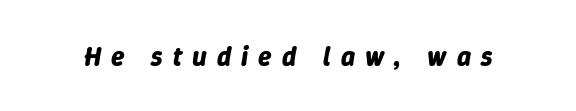
Q: Is the text bold? A: Yes.
Q: Is the text italic (slanted)? A: Yes, it leans right by about 9 degrees.
Q: Is the text underlined? A: No.
Q: Is the spacing between letters normal or unusually wide? A: Unusually wide.
